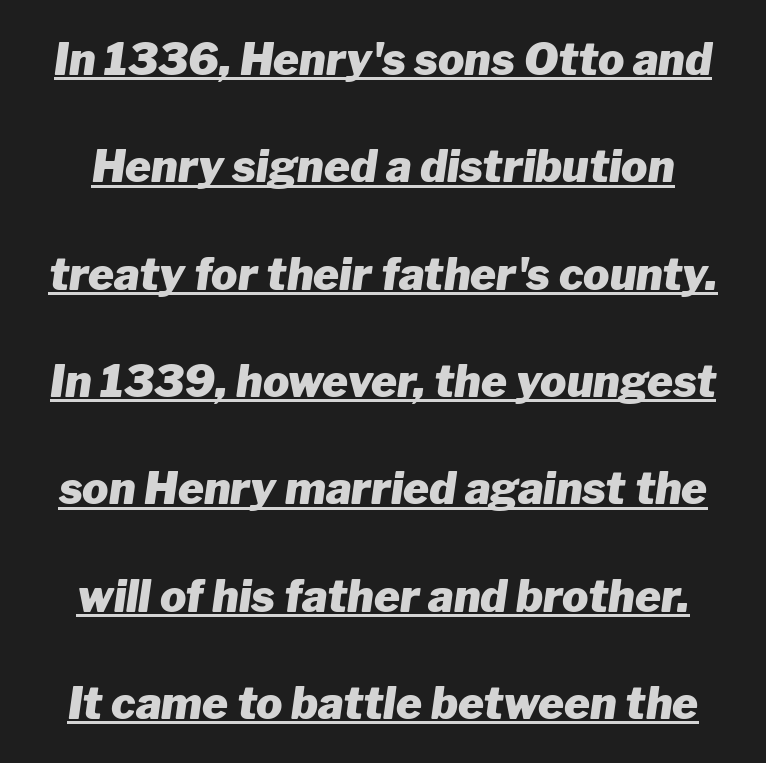
{"italic": "yes", "lean": "right", "slant_degrees": 8, "bold": "yes", "weight": "heavy", "width": "normal", "stroke_contrast": "low", "x_height": "medium", "monospaced": "no", "underline": "yes", "line_spacing": "loose", "line_spacing_ratio": 2.44, "letter_spacing": "normal", "letter_spacing_em": 0.0, "glyph_px": 44}
